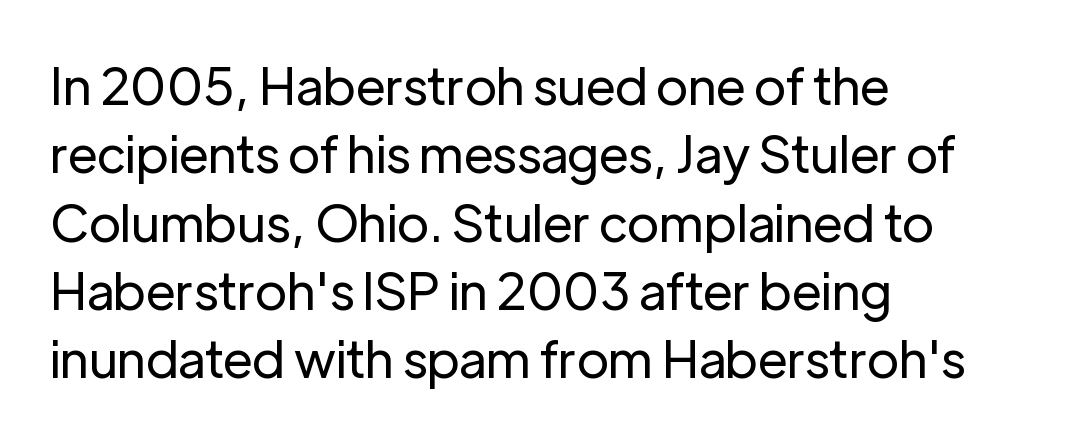
The image shows 51 px regular-weight sans-serif type, upright; set left-aligned, normal line spacing (1.34x), normal letter spacing, not underlined; low stroke contrast and a medium x-height.
